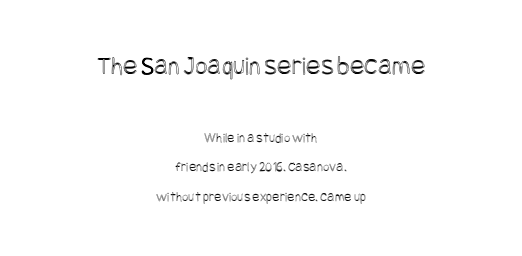
Honestly, the letter spacing is just normal — you wouldn't notice it. Two sizes are in play, and the larger belongs to the first block. In terms of leading, this rendering errs on the spacious side. Teacher's note: observe the equal gaps on both sides — that is centered alignment.
